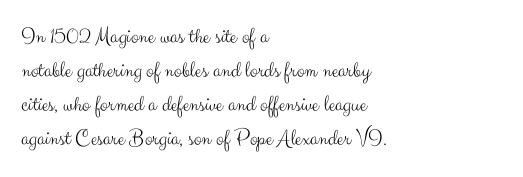
The image shows 23 px text type; set left-aligned, normal line spacing (1.48x), normal letter spacing, not underlined.
